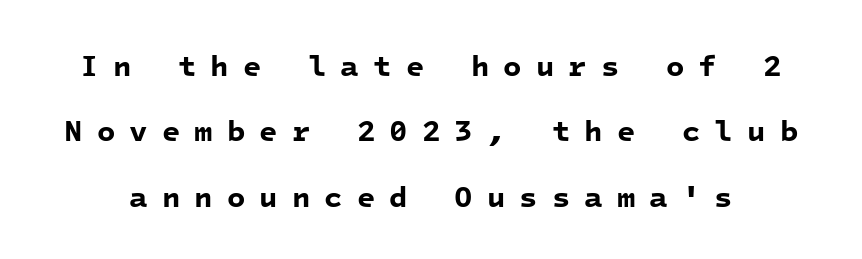
Q: Is the text bold? A: Yes.
Q: Is the typeface a serif or a sans-serif typeface? A: Sans-serif.
Q: Is the text underlined? A: No.
Q: Is the spacing between letters normal or unusually wide? A: Unusually wide.
Q: Is the spacing between lines tight, normal or loose? A: Loose.
Q: Width (condensed, normal, or wide)? A: Normal.
Q: Stroke contrast? A: Low.
Q: x-height? A: Medium.
Q: Monospaced? A: Yes.
